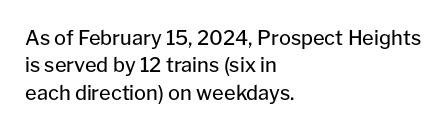
Q: Is the text bold? A: No.
Q: Is the text italic (slanted)? A: No, it is upright.
Q: Is the text underlined? A: No.
Q: How is the paragraph aligned? A: Left-aligned.
Q: Is the spacing between letters normal or unusually wide? A: Normal.
Q: Is the spacing between lines tight, normal or loose? A: Normal.
